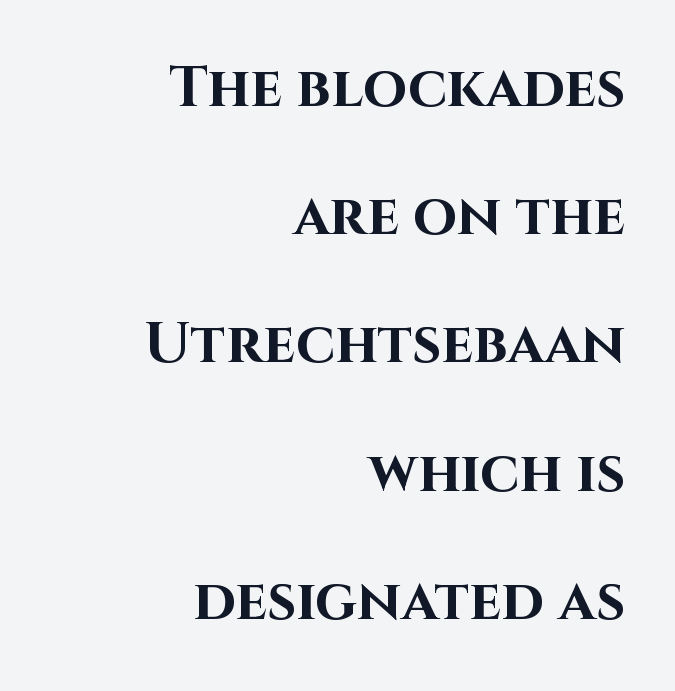
{"serif": "no", "italic": "no", "bold": "yes", "weight": "bold", "width": "normal", "stroke_contrast": "high", "x_height": "large", "monospaced": "no", "underline": "no", "align": "right", "line_spacing": "loose", "line_spacing_ratio": 2.25, "letter_spacing": "normal", "letter_spacing_em": 0.0, "glyph_px": 57}
